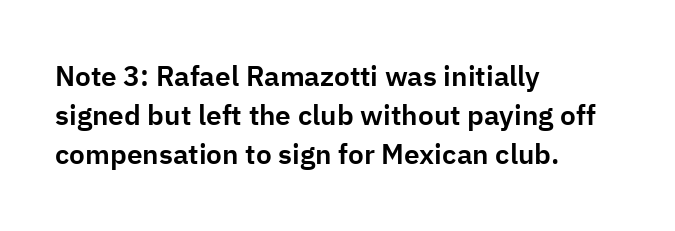
{"serif": "no", "italic": "no", "width": "normal", "stroke_contrast": "low", "x_height": "medium", "monospaced": "no", "underline": "no", "align": "left", "line_spacing": "normal", "line_spacing_ratio": 1.39, "letter_spacing": "normal", "letter_spacing_em": 0.0, "glyph_px": 28}
